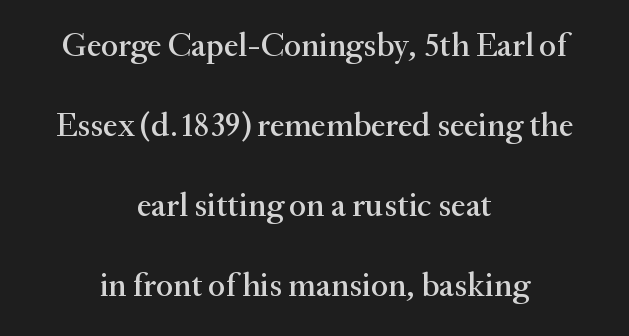
Q: Is the text italic (slanted)? A: No, it is upright.
Q: Is the typeface a serif or a sans-serif typeface? A: Serif.
Q: Is the text underlined? A: No.
Q: How is the paragraph aligned? A: Centered.
Q: Is the spacing between letters normal or unusually wide? A: Normal.
Q: Is the spacing between lines tight, normal or loose? A: Loose.
Q: Width (condensed, normal, or wide)? A: Normal.
Q: Stroke contrast? A: Medium.
Q: x-height? A: Small.
Q: Monospaced? A: No.
